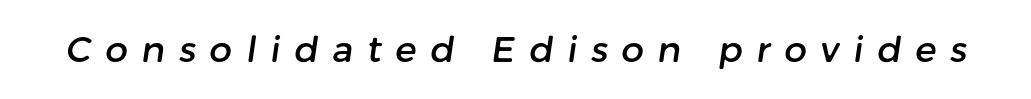
{"serif": "no", "width": "normal", "stroke_contrast": "low", "x_height": "medium", "monospaced": "no", "underline": "no", "letter_spacing": "wide", "letter_spacing_em": 0.38, "glyph_px": 36}
